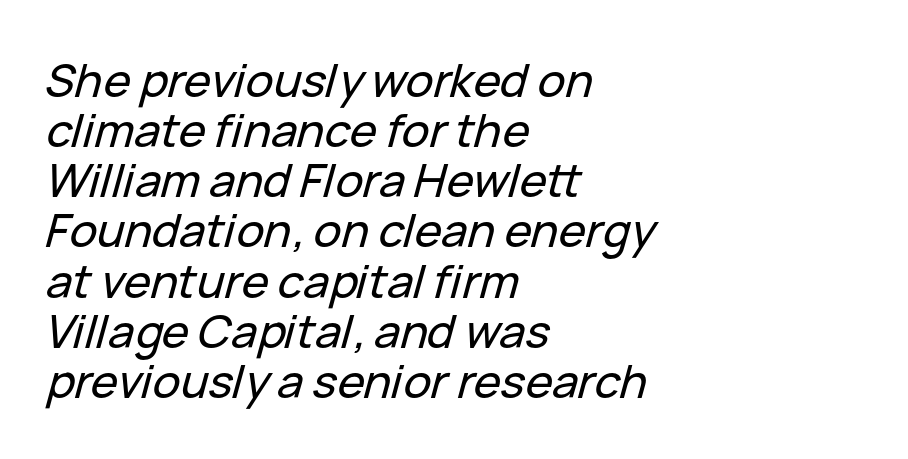
{"italic": "yes", "lean": "right", "slant_degrees": 15, "width": "normal", "stroke_contrast": "low", "x_height": "medium", "monospaced": "no", "underline": "no", "align": "left", "line_spacing": "tight", "line_spacing_ratio": 1.09, "letter_spacing": "normal", "letter_spacing_em": 0.0, "glyph_px": 46}
